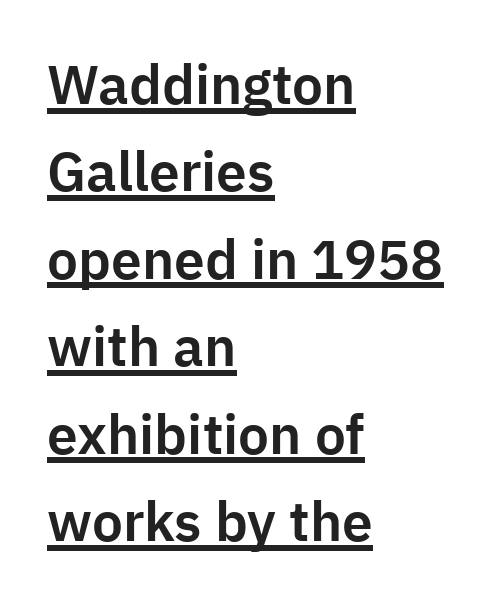
The image shows 55 px sans-serif type, upright; set left-aligned, normal line spacing (1.59x), normal letter spacing, underlined; low stroke contrast and a medium x-height.
